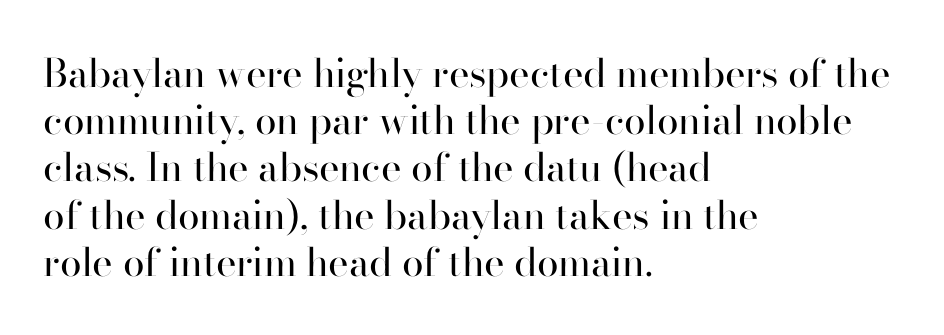
The image shows 39 px regular-weight serif type, upright; set left-aligned, line spacing 1.21x, normal letter spacing, not underlined; high stroke contrast and a small x-height.
